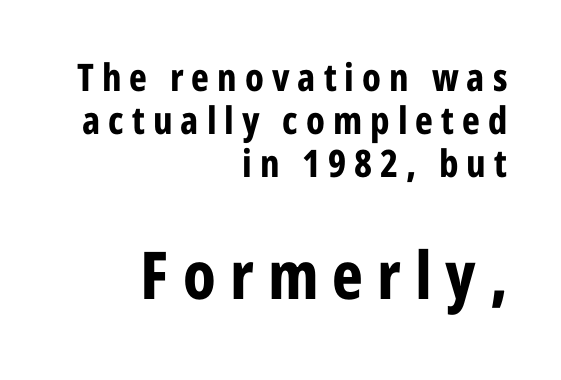
The image shows 66 px bold, condensed sans-serif type, upright; set right-aligned, tight line spacing (1.13x), unusually wide letter spacing (+0.21 em), not underlined; the second (bottom) block is 1.74x larger; low stroke contrast and a medium x-height.
